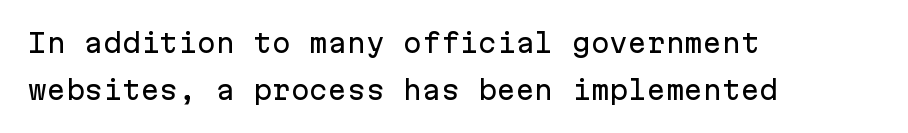
The image shows 25 px text type, upright; set left-aligned, line spacing 1.88x, normal letter spacing, not underlined.
